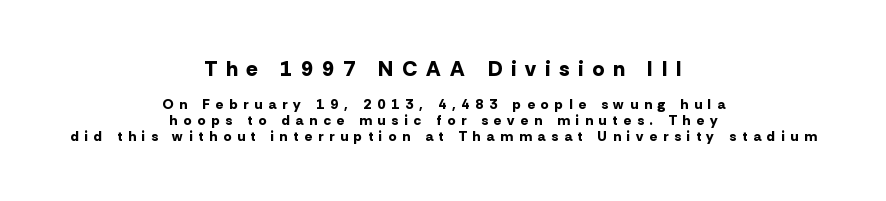
{"italic": "no", "bold": "yes", "underline": "no", "align": "center", "line_spacing": "tight", "line_spacing_ratio": 1.12, "letter_spacing": "wide", "letter_spacing_em": 0.44, "larger_block": "first", "size_ratio": 1.5, "glyph_px": 21}
